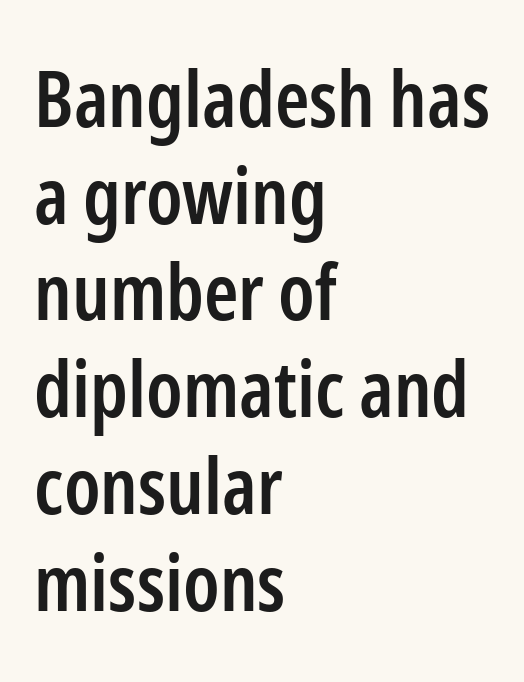
The image shows 78 px semibold, condensed sans-serif type, upright; set left-aligned, line spacing 1.24x, normal letter spacing, not underlined; low stroke contrast and a medium x-height.
